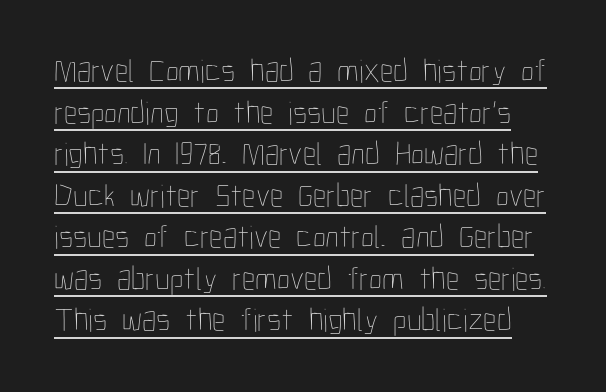
Q: Is the text bold? A: No.
Q: Is the text italic (slanted)? A: No, it is upright.
Q: Is the text underlined? A: Yes.
Q: Is the spacing between letters normal or unusually wide? A: Normal.
Q: Is the spacing between lines tight, normal or loose? A: Normal.
Q: Width (condensed, normal, or wide)? A: Condensed.
Q: Stroke contrast? A: Low.
Q: x-height? A: Medium.
Q: Monospaced? A: No.
